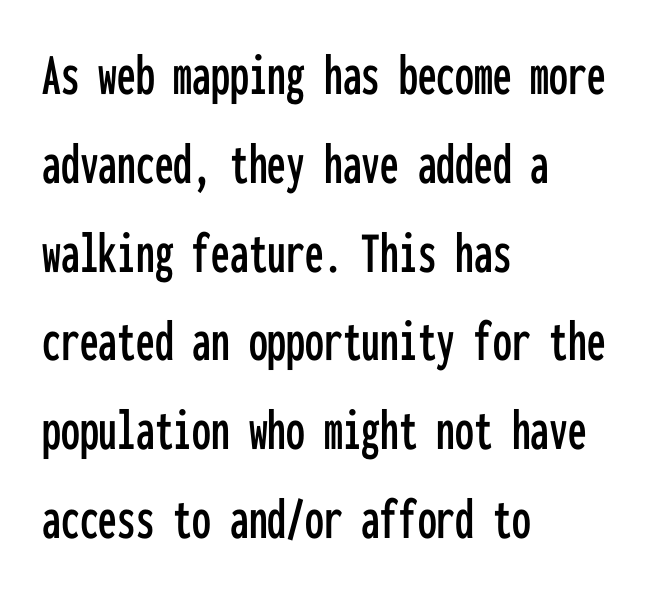
Tracking value appears to be zero — textbook default spacing. The glyphs in this specimen are sans serif. The lettering stays uniformly vertical, giving the passage a roman look. Honestly, there is no underline to notice here at all.
